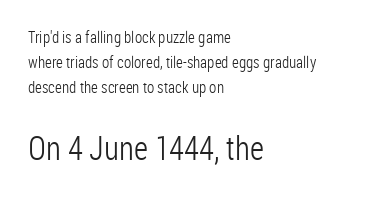
The image shows 33 px light, condensed sans-serif type, upright; set left-aligned, normal line spacing (1.55x), normal letter spacing, not underlined; the second (bottom) block is 2.06x larger; low stroke contrast and a medium x-height.
